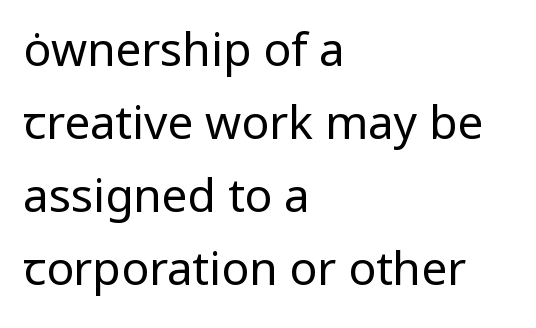
The paragraph has a hard left edge and a soft right edge. Summary of weight: not heavy and not bold. Is this a fixed-width face? No — the glyphs have proportional, varying widths. A roman cut, with each character standing at attention. Regular leading. Honestly, the letter spacing is just normal — you wouldn't notice it.
